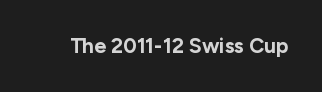
The letterforms sit shoulder to shoulder at normal distance. These lines were composed using upright roman letters. Check the space under the baseline: it is left empty. The sample has been set heavy, in full bold.
